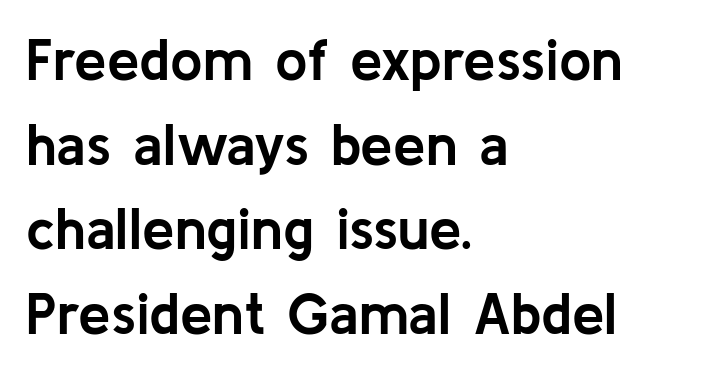
Is the type bold? Yes — the strokes are clearly thick and heavy. To sum up the face: it is a sans, with no serifs. Proportional: the letters do not fall into vertical columns. A typesetter would mark this as roman, not italic.
